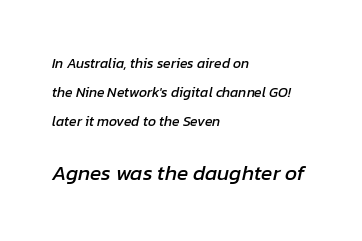
Q: Is the text italic (slanted)? A: Yes, it leans right by about 12 degrees.
Q: Is the text underlined? A: No.
Q: How is the paragraph aligned? A: Left-aligned.
Q: Is the spacing between letters normal or unusually wide? A: Normal.
Q: Is the spacing between lines tight, normal or loose? A: Loose.
Q: Which block of text is set in a larger size, the first (top) or the second (bottom)? A: The second (bottom) one.
